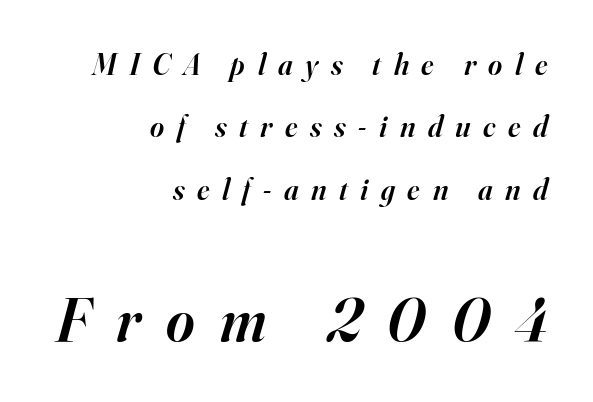
A somewhat darkened texture: the type is semibold rather than bold. Note the varied advance widths — an 'i' is clearly narrower than an 'm'. Only glyphs here, with clear space below each row. There's an unmistakable incline to the writing here. The block of text is sparse from top to bottom, with ample space between rows.
